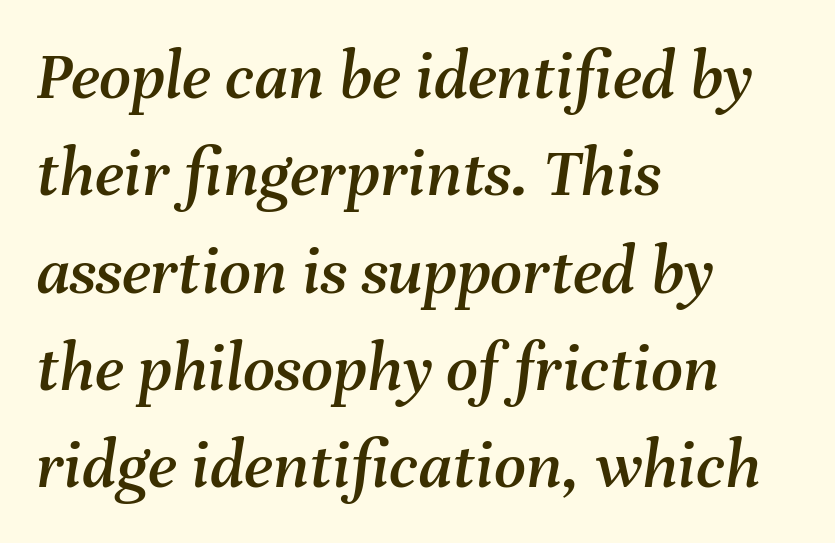
Q: Is the text italic (slanted)? A: Yes, it leans right by about 8 degrees.
Q: Is the text underlined? A: No.
Q: How is the paragraph aligned? A: Left-aligned.
Q: Is the spacing between letters normal or unusually wide? A: Normal.
Q: Is the spacing between lines tight, normal or loose? A: Normal.
Q: Width (condensed, normal, or wide)? A: Normal.
Q: Stroke contrast? A: Medium.
Q: x-height? A: Medium.
Q: Monospaced? A: No.
